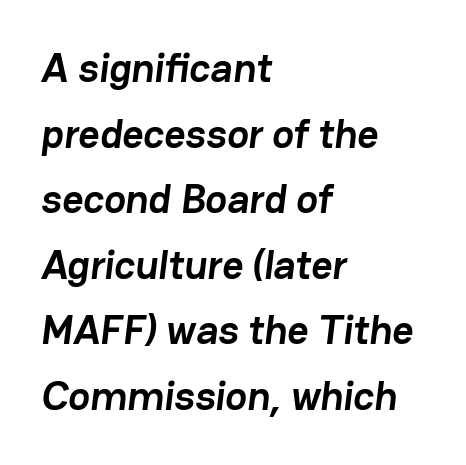
The image shows 41 px semibold sans-serif type; set left-aligned, normal line spacing (1.6x), normal letter spacing, not underlined; low stroke contrast and a medium x-height.
